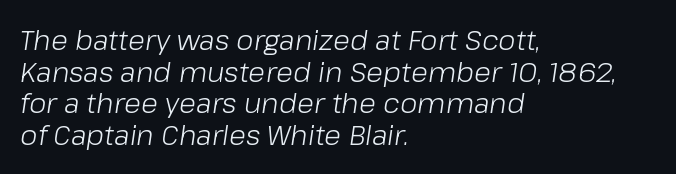
Q: Is the text bold? A: No.
Q: Is the text italic (slanted)? A: Yes, it leans right by about 8 degrees.
Q: Is the text underlined? A: No.
Q: How is the paragraph aligned? A: Left-aligned.
Q: Is the spacing between letters normal or unusually wide? A: Normal.
Q: Is the spacing between lines tight, normal or loose? A: Tight.
Q: Width (condensed, normal, or wide)? A: Normal.
Q: Stroke contrast? A: Low.
Q: x-height? A: Medium.
Q: Monospaced? A: No.
